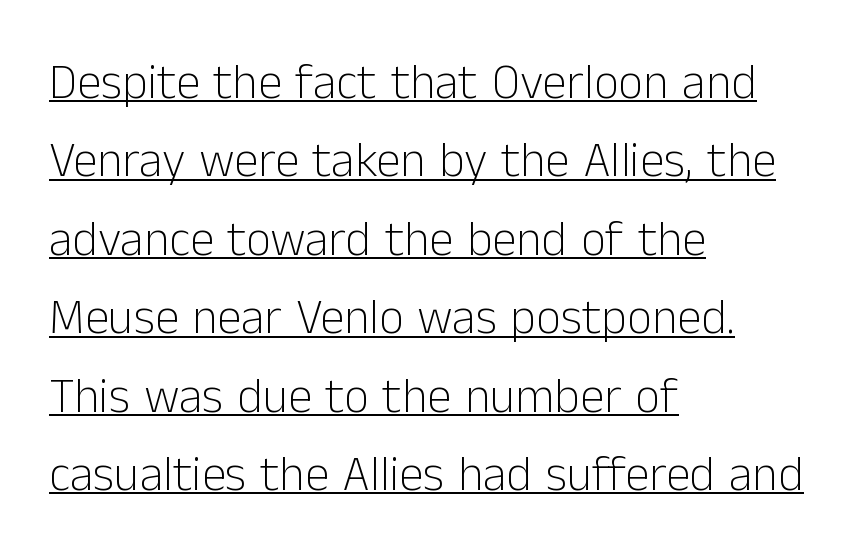
The image shows 49 px light sans-serif type, upright; set left-aligned, normal line spacing (1.6x), normal letter spacing, underlined; low stroke contrast and a medium x-height.
